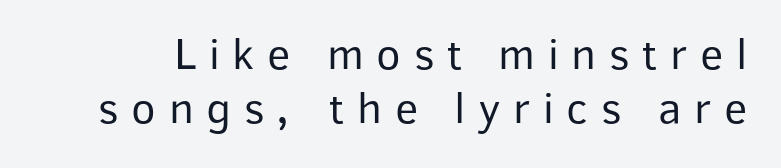
The image shows 45 px regular-weight sans-serif type, upright; set line spacing 1.19x, unusually wide letter spacing (+0.28 em), not underlined; low stroke contrast and a medium x-height.
